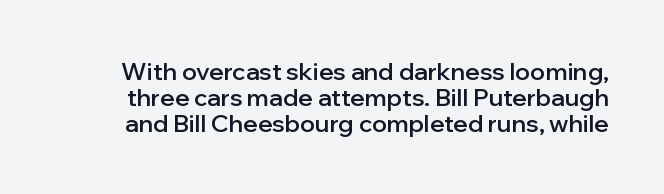
The image shows 24 px text type, upright; set tight line spacing (1.08x), normal letter spacing, not underlined.
